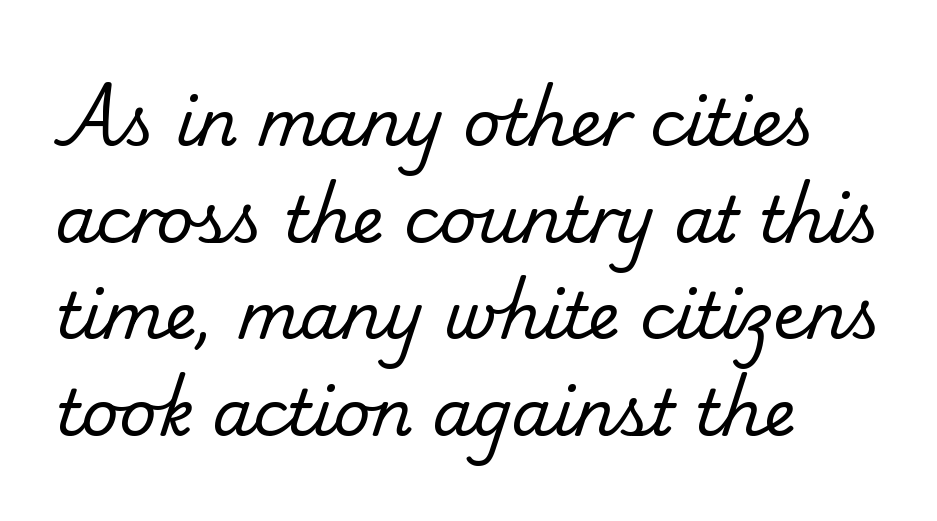
Q: Is the text bold? A: No.
Q: Is the typeface a serif or a sans-serif typeface? A: Serif.
Q: Is the text underlined? A: No.
Q: How is the paragraph aligned? A: Left-aligned.
Q: Is the spacing between letters normal or unusually wide? A: Normal.
Q: Is the spacing between lines tight, normal or loose? A: Normal.
Q: Width (condensed, normal, or wide)? A: Normal.
Q: Stroke contrast? A: Low.
Q: x-height? A: Small.
Q: Monospaced? A: No.
